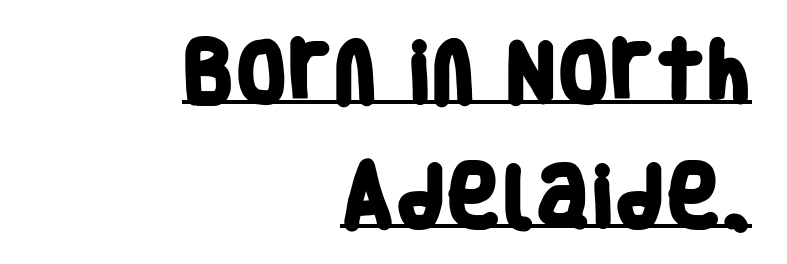
The image shows 67 px heavy, condensed sans-serif type; set right-aligned, line spacing 1.85x, normal letter spacing, underlined; low stroke contrast and a large x-height.
